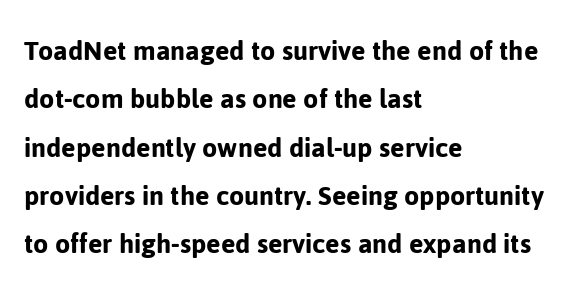
{"serif": "no", "italic": "no", "width": "normal", "stroke_contrast": "low", "x_height": "medium", "monospaced": "no", "underline": "no", "align": "left", "line_spacing": "normal", "line_spacing_ratio": 1.56, "letter_spacing": "normal", "letter_spacing_em": 0.0, "glyph_px": 31}
